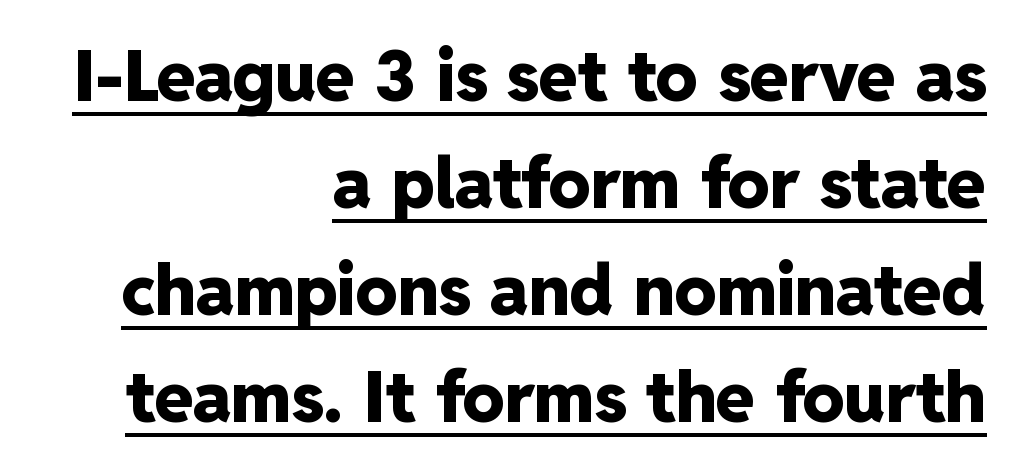
The image shows 70 px heavy sans-serif type, upright; set right-aligned, normal line spacing (1.53x), normal letter spacing, underlined; low stroke contrast and a medium x-height.
